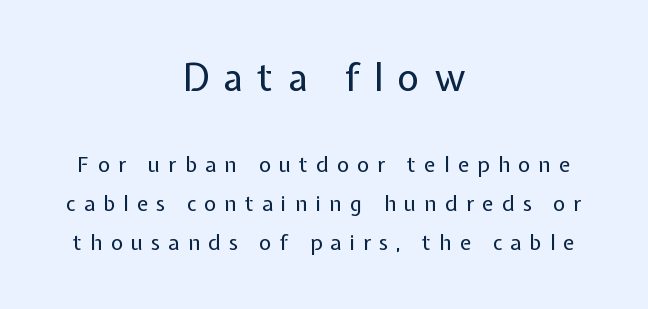
The image shows 37 px regular-weight sans-serif type, upright; set centered, line spacing 1.85x, unusually wide letter spacing (+0.39 em), not underlined; the first (top) block is 1.76x larger; low stroke contrast and a medium x-height.
